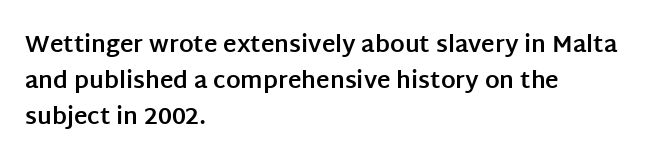
Q: Is the text bold? A: Yes.
Q: Is the text italic (slanted)? A: No, it is upright.
Q: Is the text underlined? A: No.
Q: How is the paragraph aligned? A: Left-aligned.
Q: Is the spacing between letters normal or unusually wide? A: Normal.
Q: Is the spacing between lines tight, normal or loose? A: Normal.
